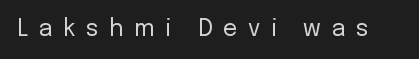
A typesetter would mark this as roman, not italic. The horizontal fit of the characters is loose and conspicuously gappy. On a weight scale, this lands at 450 or below. The words here are not underlined.
